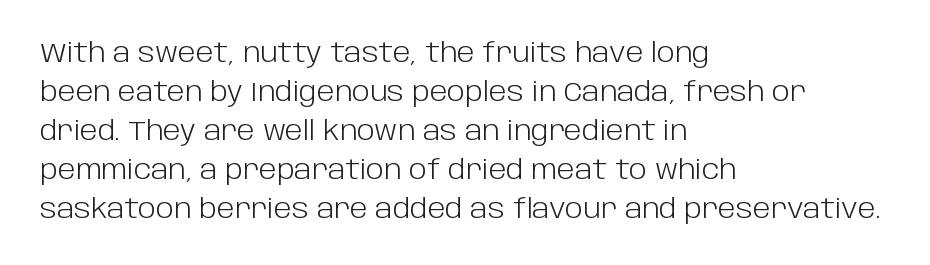
Nothing heavy about these letters — not bold at all. The block of text has a typical density, with ordinary space between rows. Posture: straight, roman, zero tilt. Quick note: underline off. The letterforms sit shoulder to shoulder at normal distance.
